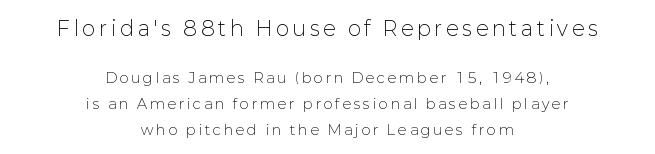
Q: Is the text bold? A: No.
Q: Is the text italic (slanted)? A: No, it is upright.
Q: Is the text underlined? A: No.
Q: How is the paragraph aligned? A: Centered.
Q: Is the spacing between letters normal or unusually wide? A: Unusually wide.
Q: Which block of text is set in a larger size, the first (top) or the second (bottom)? A: The first (top) one.
